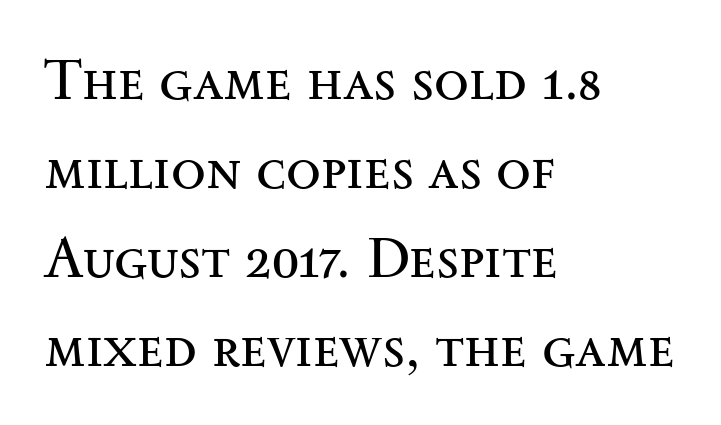
The image shows 57 px regular-weight, wide serif type, upright; set left-aligned, normal line spacing (1.56x), normal letter spacing, not underlined; medium stroke contrast and a small x-height.
